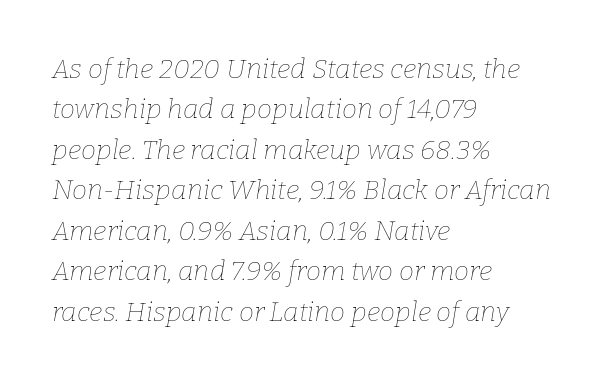
Honestly, there is no underline to notice here at all. Reading down the block, your eye returns to a fixed left position each line. It's the slanting kind of type. Caption: face not bold, strokes unweighted. The rows are spaced the way most documents space them.
